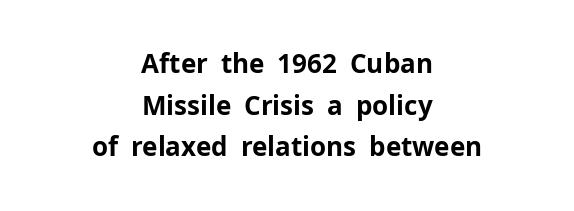
Q: Is the text bold? A: Yes.
Q: Is the text italic (slanted)? A: No, it is upright.
Q: Is the text underlined? A: No.
Q: How is the paragraph aligned? A: Centered.
Q: Is the spacing between letters normal or unusually wide? A: Normal.
Q: Is the spacing between lines tight, normal or loose? A: Normal.
